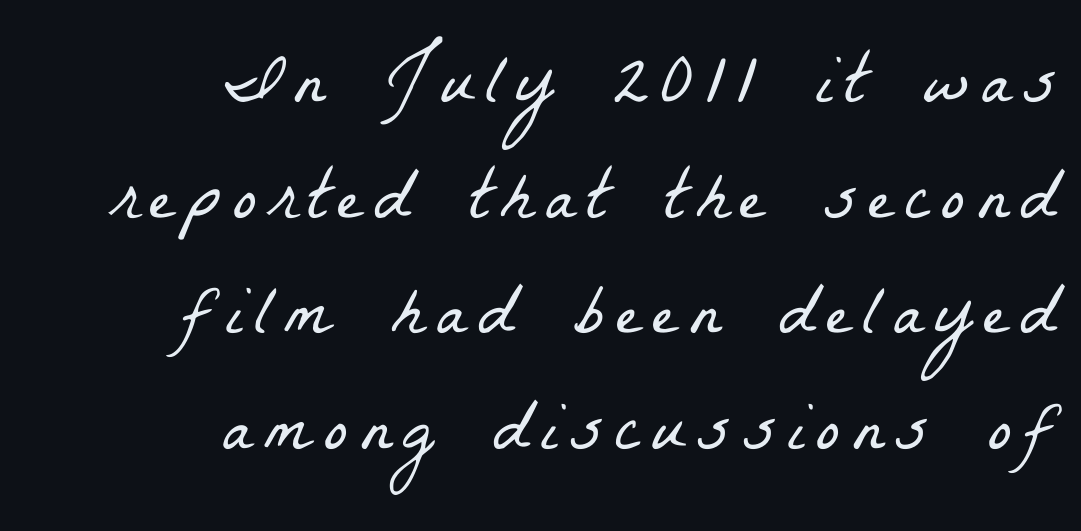
The image shows 71 px light, condensed serif type; set right-aligned, normal line spacing (1.63x), not underlined; low stroke contrast and a medium x-height.
